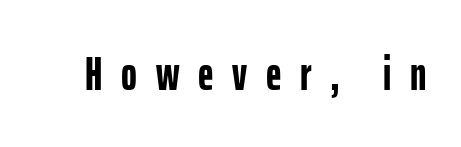
{"serif": "no", "italic": "no", "bold": "yes", "weight": "semibold", "width": "condensed", "stroke_contrast": "low", "x_height": "medium", "monospaced": "no", "underline": "no", "letter_spacing": "wide", "letter_spacing_em": 0.39, "glyph_px": 48}
